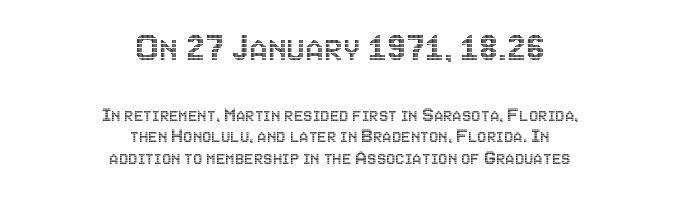
The image shows 42 px condensed type, upright; set centered, tight line spacing (1.03x), normal letter spacing, not underlined; the first (top) block is 2.0x larger; a large x-height.
